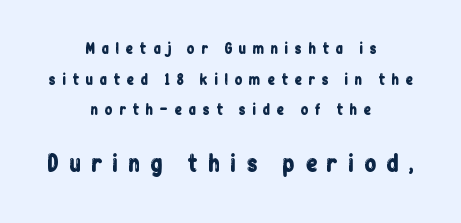
Q: Is the text italic (slanted)? A: No, it is upright.
Q: Is the text underlined? A: No.
Q: How is the paragraph aligned? A: Centered.
Q: Is the spacing between letters normal or unusually wide? A: Unusually wide.
Q: Is the spacing between lines tight, normal or loose? A: Loose.
Q: Which block of text is set in a larger size, the first (top) or the second (bottom)? A: The second (bottom) one.
